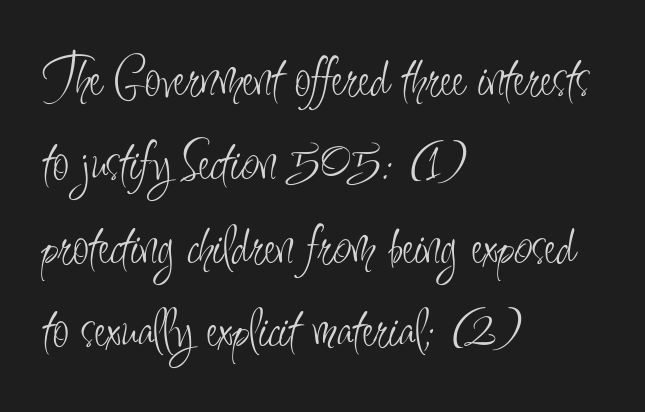
Plain, unruled lines of type. The designer went with a sans here, leaving each stem footless. How are the letters spaced? Ordinarily, with no added tracking. Rows of type keep a routine distance in the vertical direction. The weight would be labelled regular, book, light, or lighter still.
